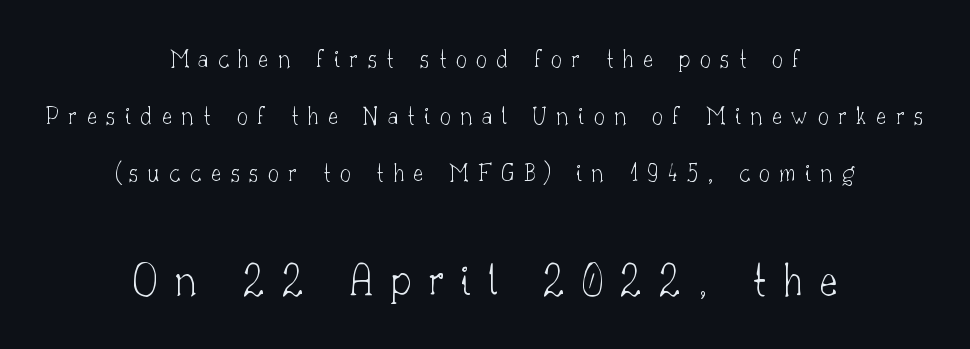
{"serif": "yes", "italic": "no", "bold": "no", "weight": "thin", "width": "normal", "stroke_contrast": "low", "x_height": "small", "monospaced": "no", "underline": "no", "align": "center", "line_spacing": "loose", "line_spacing_ratio": 2.12, "letter_spacing": "wide", "letter_spacing_em": 0.35, "larger_block": "second", "size_ratio": 1.78, "glyph_px": 48}
